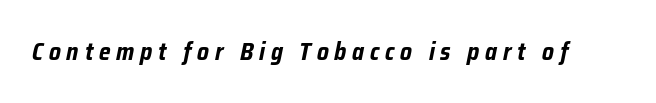
Q: Is the text bold? A: Yes.
Q: Is the text italic (slanted)? A: Yes, it leans right by about 12 degrees.
Q: Is the text underlined? A: No.
Q: Is the spacing between letters normal or unusually wide? A: Unusually wide.
